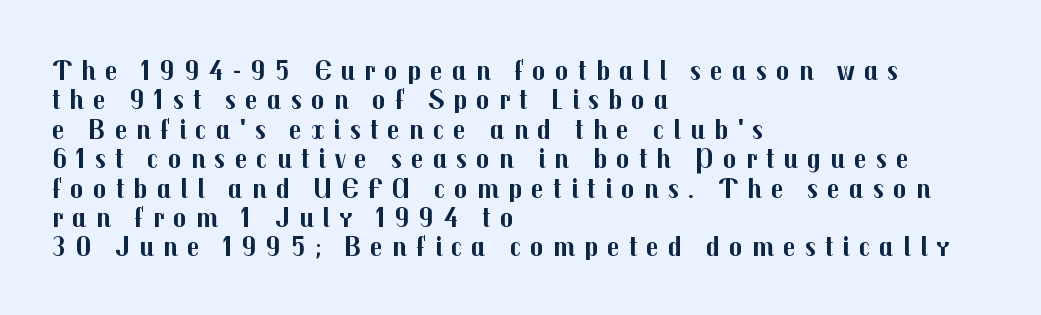
The image shows 28 px bold sans-serif type, upright; set left-aligned, tight line spacing (1.05x), unusually wide letter spacing (+0.32 em), not underlined; medium stroke contrast and a medium x-height.
